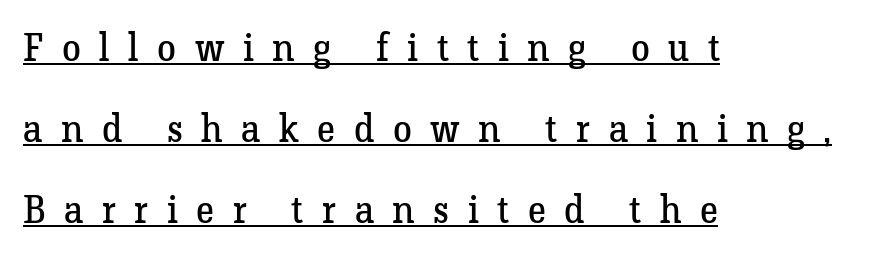
{"serif": "yes", "italic": "no", "bold": "no", "weight": "regular", "width": "normal", "stroke_contrast": "low", "x_height": "medium", "monospaced": "no", "underline": "yes", "align": "left", "line_spacing": "loose", "line_spacing_ratio": 2.13, "letter_spacing": "wide", "letter_spacing_em": 0.49, "glyph_px": 38}
